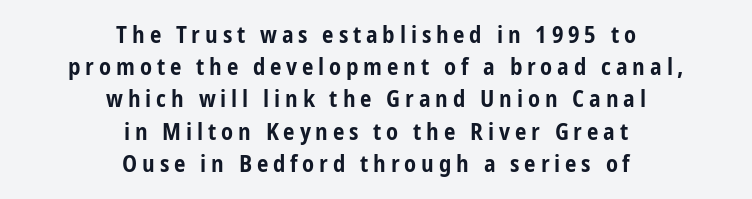
Q: Is the text bold? A: Yes.
Q: Is the text italic (slanted)? A: No, it is upright.
Q: Is the text underlined? A: No.
Q: How is the paragraph aligned? A: Centered.
Q: Is the spacing between letters normal or unusually wide? A: Unusually wide.
Q: Is the spacing between lines tight, normal or loose? A: Normal.
